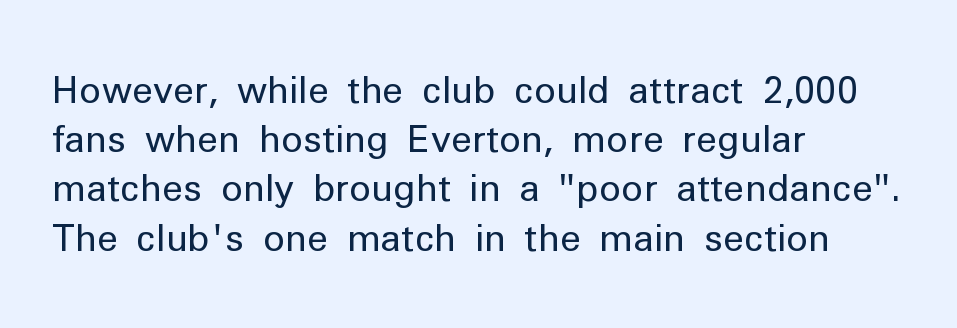
Designer's note — italics off, roman on. Is the type heavy? It reads as light-to-regular instead. Here the designer chose a conventional face with non-uniform glyph widths. Beneath every word, the page is bare.
